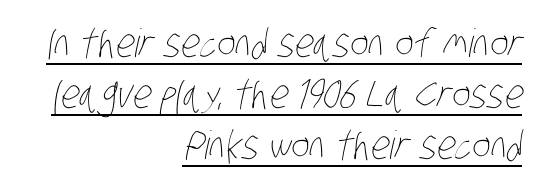
Tracking value appears to be zero — textbook default spacing. Baseline-to-baseline distance is the conventional proportion of letter height. The face used here is proportionally spaced, like ordinary book or web type. Unbolded letterforms with no extra heft. These characters rest on top of a visible drawn line. The lines in this sample share a right terminus and differ only in where they begin.
